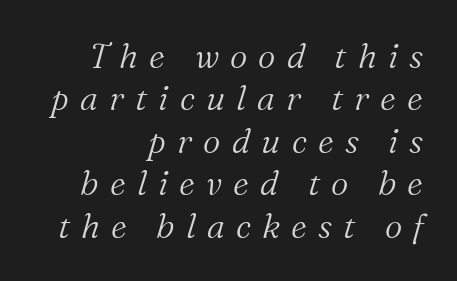
The image shows 34 px light serif type, italic (leaning right); set right-aligned, normal line spacing (1.25x), unusually wide letter spacing (+0.33 em), not underlined; medium stroke contrast and a medium x-height.
